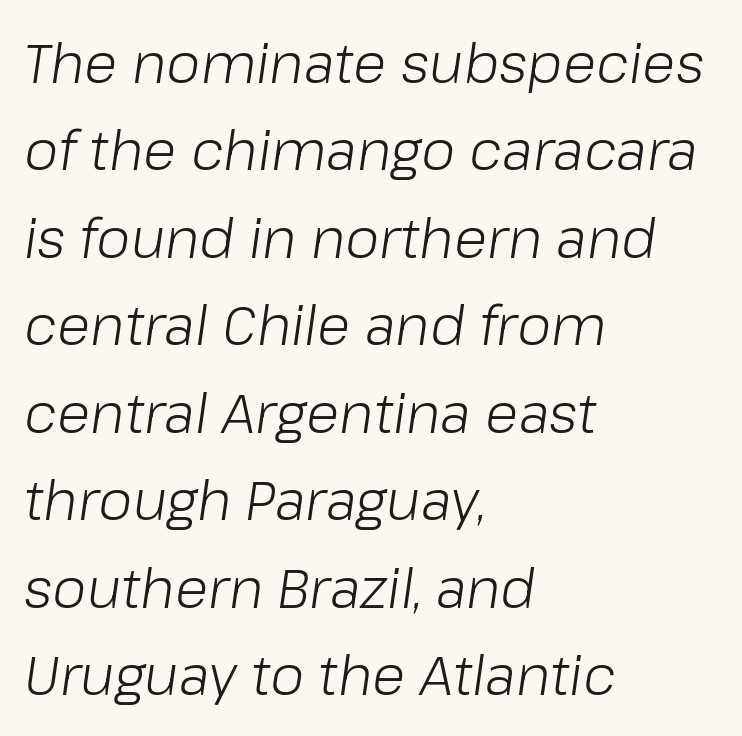
Q: Is the text bold? A: No.
Q: Is the text italic (slanted)? A: Yes, it leans right by about 8 degrees.
Q: Is the text underlined? A: No.
Q: How is the paragraph aligned? A: Left-aligned.
Q: Is the spacing between letters normal or unusually wide? A: Normal.
Q: Is the spacing between lines tight, normal or loose? A: Normal.
Q: Width (condensed, normal, or wide)? A: Normal.
Q: Stroke contrast? A: Low.
Q: x-height? A: Medium.
Q: Monospaced? A: No.
